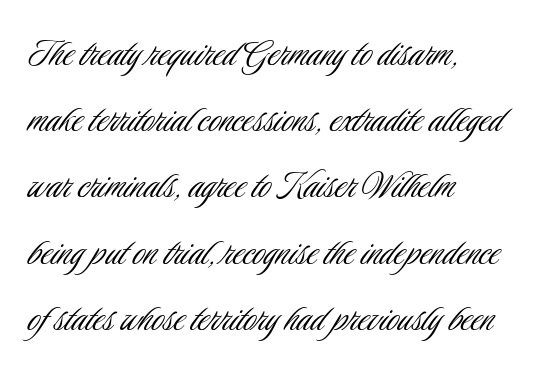
The type family on display is of the sans-serif kind. These lines are set flush left with a ragged right edge. Proportional: the letters do not fall into vertical columns. Standard letterfit; no display-style spreading of the glyphs.
